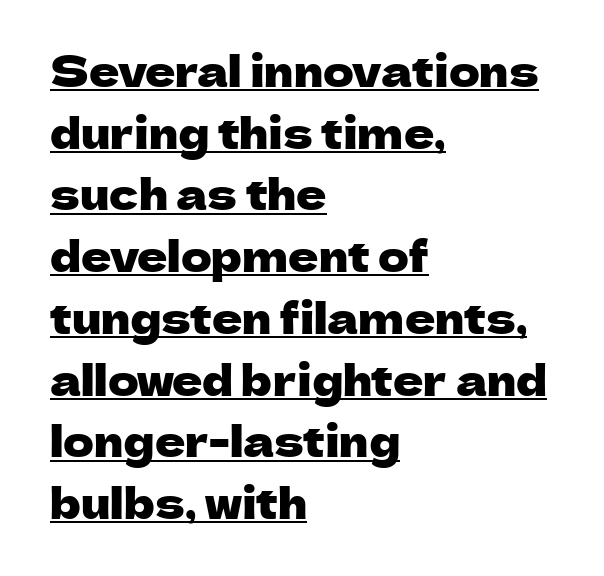
{"serif": "no", "italic": "no", "width": "normal", "stroke_contrast": "low", "x_height": "medium", "monospaced": "no", "underline": "yes", "align": "left", "line_spacing": "normal", "line_spacing_ratio": 1.47, "letter_spacing": "normal", "letter_spacing_em": 0.0, "glyph_px": 42}
